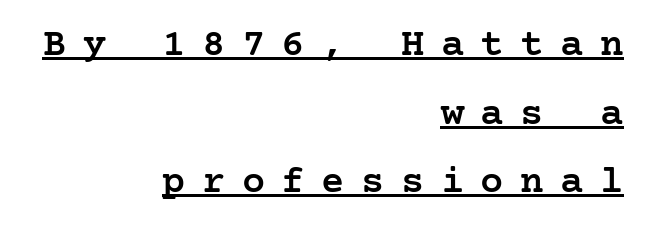
Q: Is the text bold? A: Semi-bold.
Q: Is the text italic (slanted)? A: No, it is upright.
Q: Is the typeface a serif or a sans-serif typeface? A: Serif.
Q: Is the text underlined? A: Yes.
Q: How is the paragraph aligned? A: Right-aligned.
Q: Is the spacing between letters normal or unusually wide? A: Unusually wide.
Q: Width (condensed, normal, or wide)? A: Normal.
Q: Stroke contrast? A: Low.
Q: x-height? A: Medium.
